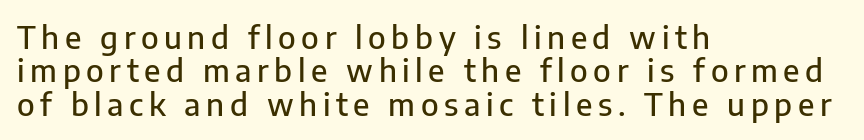
{"serif": "no", "italic": "no", "width": "normal", "stroke_contrast": "low", "x_height": "medium", "monospaced": "no", "underline": "no", "align": "left", "line_spacing": "tight", "line_spacing_ratio": 1.08, "glyph_px": 31}
